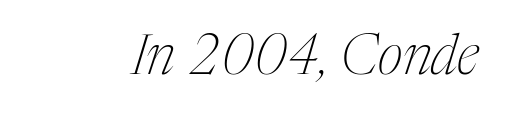
{"serif": "yes", "italic": "yes", "lean": "right", "slant_degrees": 17, "bold": "no", "weight": "thin", "width": "condensed", "stroke_contrast": "medium", "x_height": "medium", "monospaced": "no", "underline": "no", "letter_spacing": "normal", "letter_spacing_em": 0.0, "glyph_px": 55}
